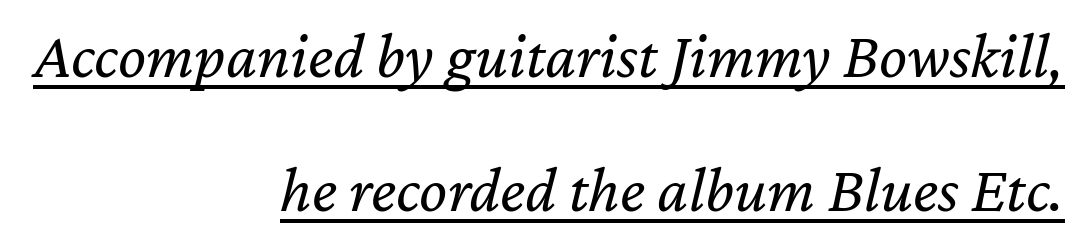
Q: Is the text bold? A: No.
Q: Is the text italic (slanted)? A: Yes, it leans right by about 12 degrees.
Q: Is the text underlined? A: Yes.
Q: How is the paragraph aligned? A: Right-aligned.
Q: Is the spacing between letters normal or unusually wide? A: Normal.
Q: Is the spacing between lines tight, normal or loose? A: Loose.
Q: Width (condensed, normal, or wide)? A: Normal.
Q: Stroke contrast? A: Low.
Q: x-height? A: Medium.
Q: Monospaced? A: No.
